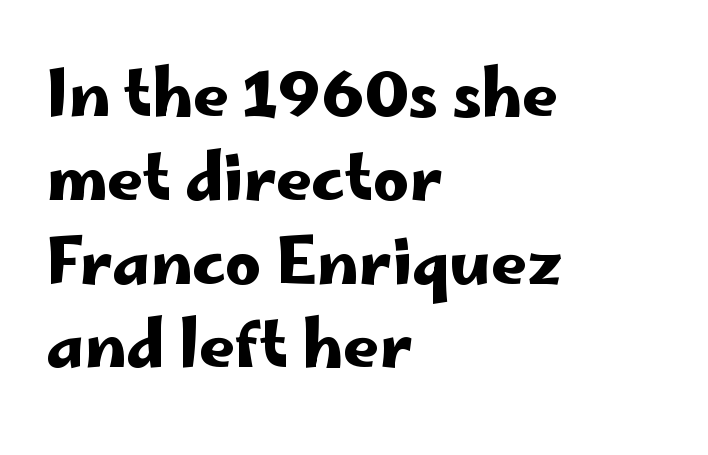
The image shows 63 px wide sans-serif type, upright; set left-aligned, normal line spacing (1.33x), normal letter spacing, not underlined; low stroke contrast and a small x-height.
